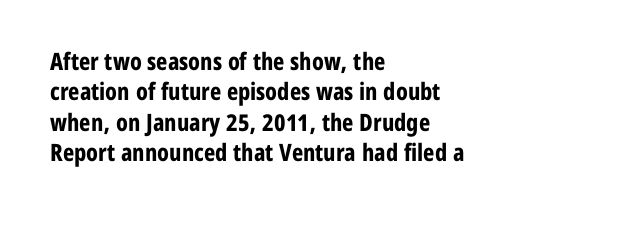
The image shows 24 px bold type, upright; set left-aligned, normal line spacing (1.27x), normal letter spacing, not underlined.
